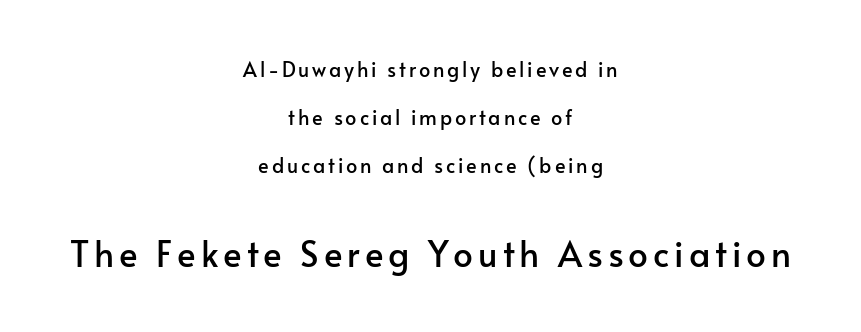
{"serif": "no", "italic": "no", "width": "normal", "stroke_contrast": "low", "x_height": "small", "monospaced": "no", "underline": "no", "align": "center", "line_spacing": "loose", "line_spacing_ratio": 2.41, "larger_block": "second", "size_ratio": 1.75, "glyph_px": 35}
